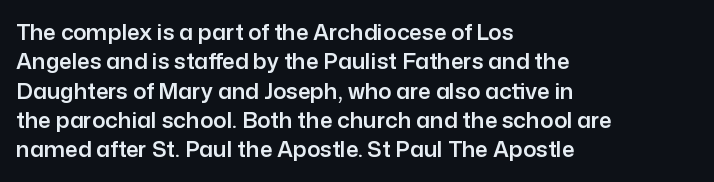
{"italic": "no", "underline": "no", "align": "left", "line_spacing": "normal", "line_spacing_ratio": 1.33, "letter_spacing": "normal", "letter_spacing_em": 0.0, "glyph_px": 22}
